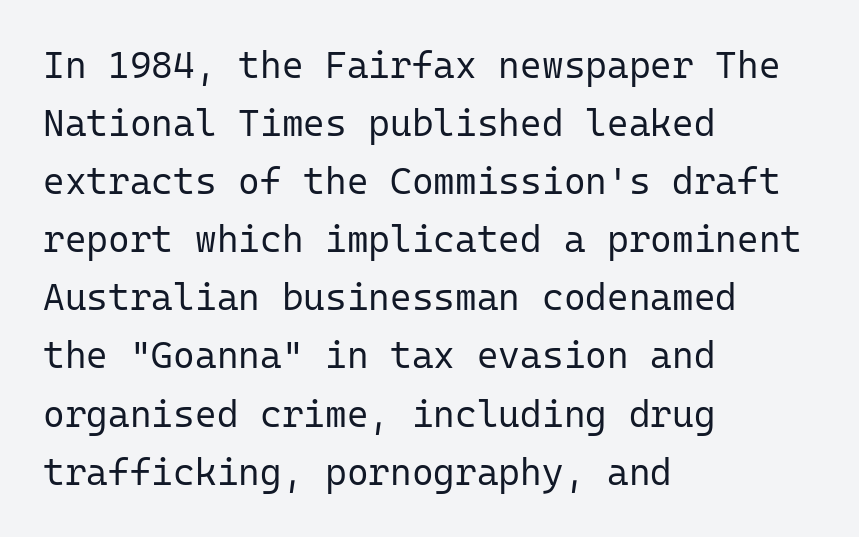
Q: Is the text bold? A: No.
Q: Is the text italic (slanted)? A: No, it is upright.
Q: Is the typeface a serif or a sans-serif typeface? A: Sans-serif.
Q: Is the text underlined? A: No.
Q: How is the paragraph aligned? A: Left-aligned.
Q: Is the spacing between letters normal or unusually wide? A: Normal.
Q: Is the spacing between lines tight, normal or loose? A: Normal.
Q: Width (condensed, normal, or wide)? A: Normal.
Q: Stroke contrast? A: Low.
Q: x-height? A: Medium.
Q: Monospaced? A: Yes.
